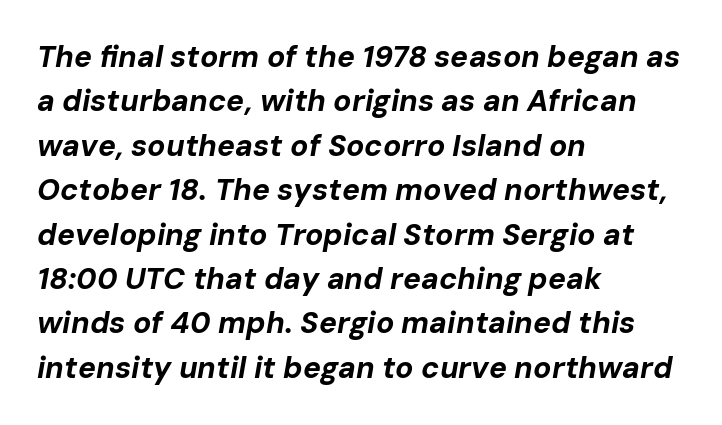
{"italic": "yes", "lean": "right", "slant_degrees": 10, "bold": "yes", "weight": "bold", "width": "normal", "stroke_contrast": "low", "x_height": "medium", "monospaced": "no", "underline": "no", "align": "left", "line_spacing": "normal", "line_spacing_ratio": 1.48, "letter_spacing": "normal", "letter_spacing_em": 0.0, "glyph_px": 30}
